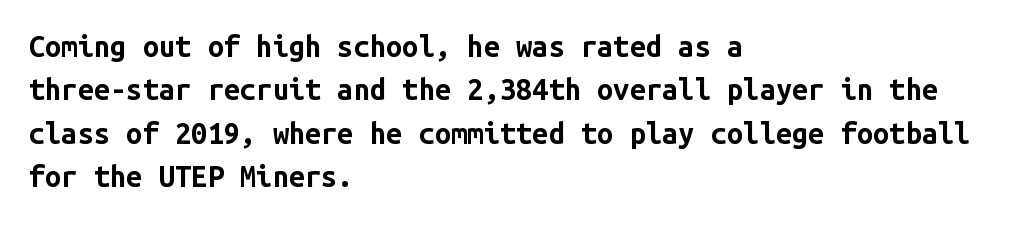
Leftover space on each line is placed entirely after the last word. You can tell from the bare stems that sans-serif type was used. How heavy is the stroke? Heavy — this is a bold. The strip under each line holds only bare page. This sample uses plain, unmodified letter spacing.
